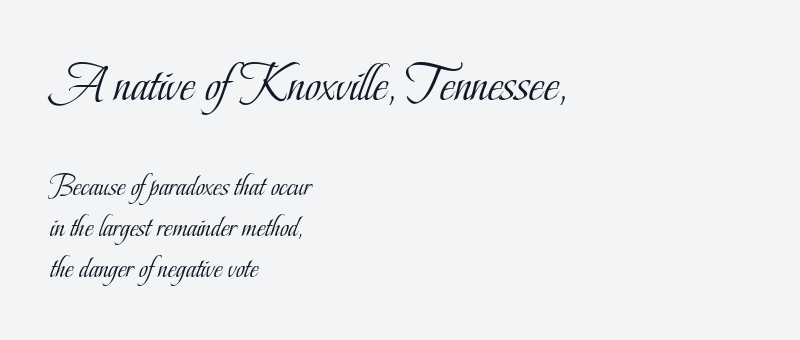
Q: Is the text bold? A: No.
Q: Is the text italic (slanted)? A: Yes.
Q: Is the typeface a serif or a sans-serif typeface? A: Serif.
Q: Is the text underlined? A: No.
Q: How is the paragraph aligned? A: Left-aligned.
Q: Is the spacing between letters normal or unusually wide? A: Normal.
Q: Is the spacing between lines tight, normal or loose? A: Normal.
Q: Which block of text is set in a larger size, the first (top) or the second (bottom)? A: The first (top) one.
Q: Width (condensed, normal, or wide)? A: Condensed.
Q: Stroke contrast? A: Low.
Q: x-height? A: Small.
Q: Monospaced? A: No.
